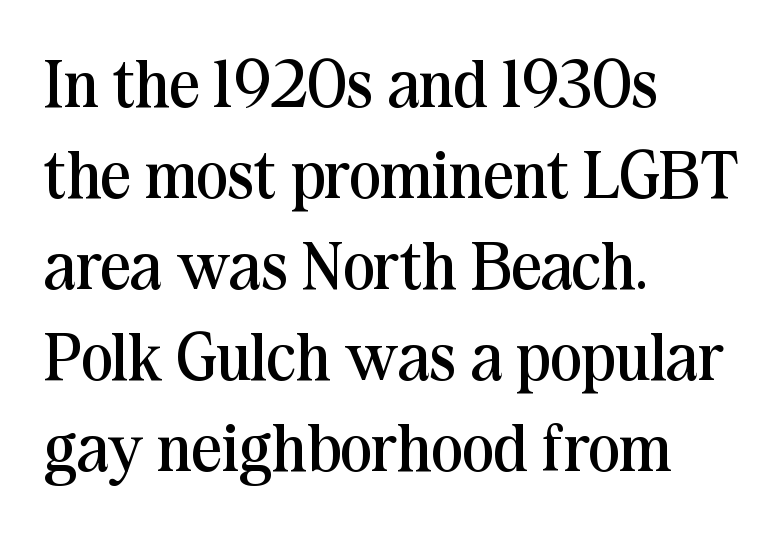
Q: Is the text bold? A: No.
Q: Is the text italic (slanted)? A: No, it is upright.
Q: Is the typeface a serif or a sans-serif typeface? A: Serif.
Q: Is the text underlined? A: No.
Q: How is the paragraph aligned? A: Left-aligned.
Q: Is the spacing between letters normal or unusually wide? A: Normal.
Q: Is the spacing between lines tight, normal or loose? A: Normal.
Q: Width (condensed, normal, or wide)? A: Normal.
Q: Stroke contrast? A: Medium.
Q: x-height? A: Medium.
Q: Monospaced? A: No.
